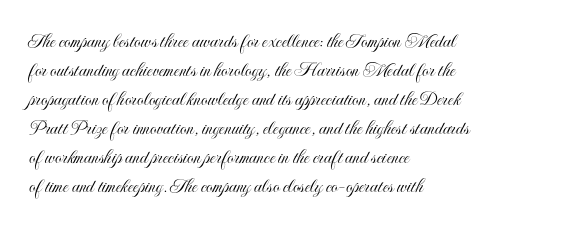
{"underline": "no", "align": "left", "line_spacing": "normal", "line_spacing_ratio": 1.38, "letter_spacing": "normal", "letter_spacing_em": 0.0, "glyph_px": 21}
